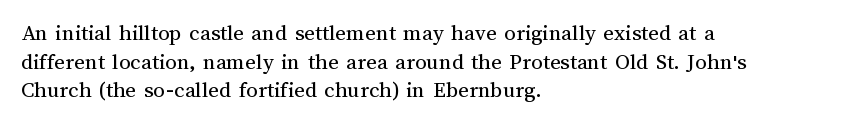
Beneath every word, the page is bare. On a weight scale, this lands at 450 or below. Look at the tracking — it's just the regular setting, nothing added. The typesetter chose a ragged-right arrangement here. Upright lettering throughout.
